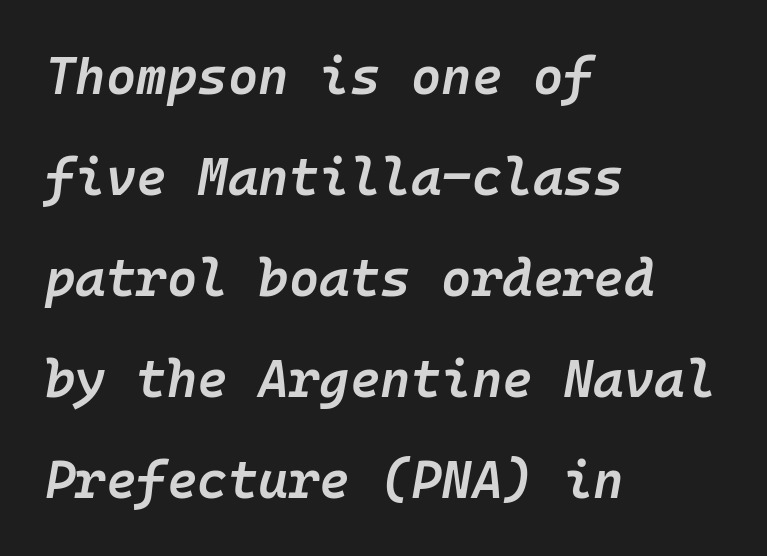
The passage shown leans; its letterforms are oblique. The rendering anchors every line to the left-hand side. The letters sit at their default tracking, neither squeezed nor spread. Compared with typical paragraphs, the rows here are farther apart. These lines carry some extra weight — a demibold, not a full bold.
